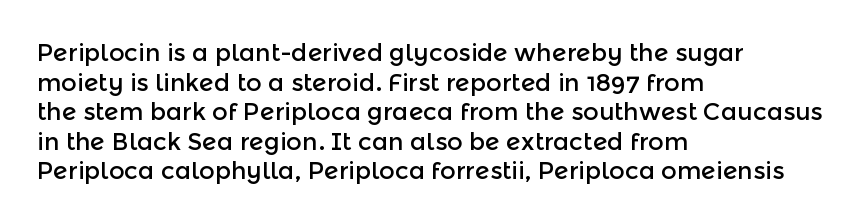
{"italic": "no", "underline": "no", "align": "left", "line_spacing_ratio": 1.23, "letter_spacing": "normal", "letter_spacing_em": 0.0, "glyph_px": 24}
